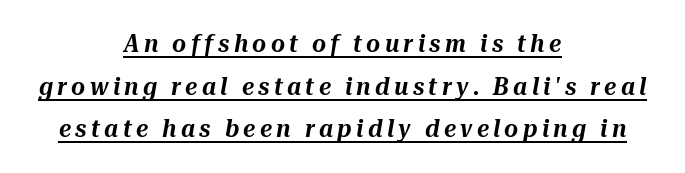
Q: Is the text italic (slanted)? A: Yes, it leans right by about 10 degrees.
Q: Is the text underlined? A: Yes.
Q: How is the paragraph aligned? A: Centered.
